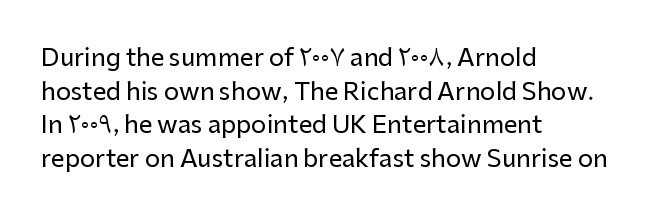
The image shows 24 px text type, upright; set left-aligned, normal line spacing (1.4x), normal letter spacing, not underlined.
